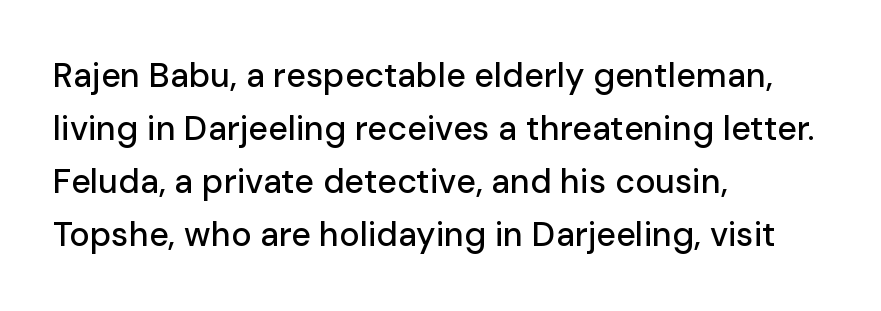
The image shows 34 px sans-serif type, upright; set left-aligned, normal line spacing (1.56x), normal letter spacing, not underlined; low stroke contrast and a medium x-height.
